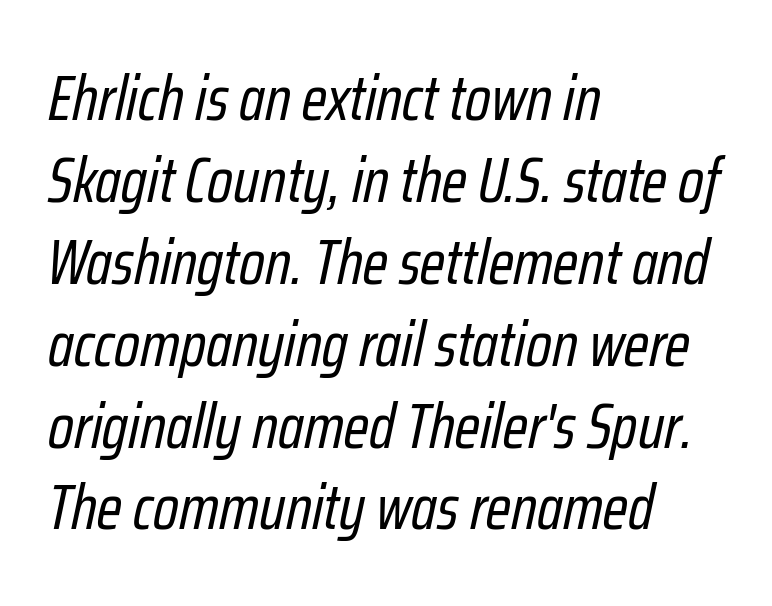
Q: Is the text bold? A: No.
Q: Is the text italic (slanted)? A: Yes, it leans right by about 12 degrees.
Q: Is the text underlined? A: No.
Q: How is the paragraph aligned? A: Left-aligned.
Q: Is the spacing between letters normal or unusually wide? A: Normal.
Q: Is the spacing between lines tight, normal or loose? A: Normal.
Q: Width (condensed, normal, or wide)? A: Condensed.
Q: Stroke contrast? A: Low.
Q: x-height? A: Medium.
Q: Monospaced? A: No.
